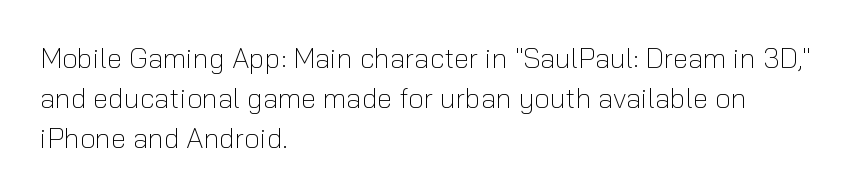
Q: Is the text bold? A: No.
Q: Is the text italic (slanted)? A: No, it is upright.
Q: Is the typeface a serif or a sans-serif typeface? A: Sans-serif.
Q: Is the text underlined? A: No.
Q: How is the paragraph aligned? A: Left-aligned.
Q: Is the spacing between letters normal or unusually wide? A: Normal.
Q: Is the spacing between lines tight, normal or loose? A: Normal.
Q: Width (condensed, normal, or wide)? A: Normal.
Q: Stroke contrast? A: Low.
Q: x-height? A: Medium.
Q: Monospaced? A: No.
